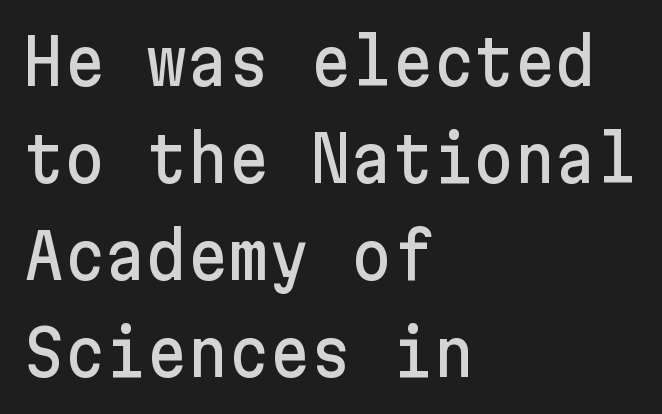
A sans-serif font was chosen for this passage. The letterforms sit shoulder to shoulder at normal distance. Leftover space on each line is placed entirely after the last word. The designer left line spacing at the default. The specimen omits any rule beneath the text block's lines. Ordinary non-slanted type is in use.
